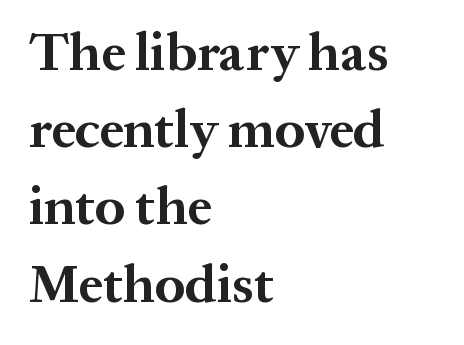
{"serif": "yes", "italic": "no", "bold": "yes", "weight": "bold", "width": "normal", "stroke_contrast": "medium", "x_height": "medium", "monospaced": "no", "underline": "no", "align": "left", "line_spacing": "normal", "line_spacing_ratio": 1.43, "letter_spacing": "normal", "letter_spacing_em": 0.0, "glyph_px": 54}
